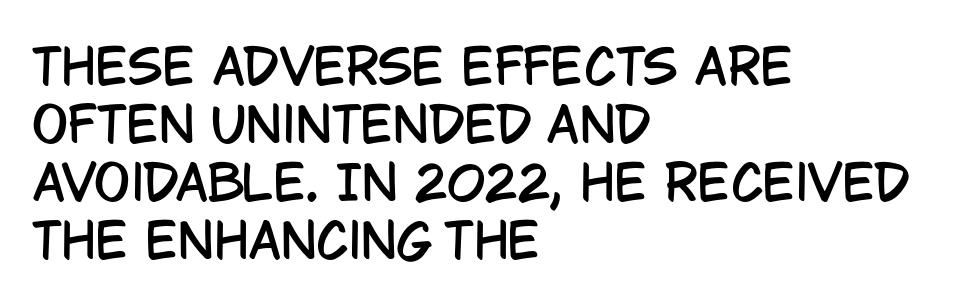
Q: Is the text italic (slanted)? A: No, it is upright.
Q: Is the typeface a serif or a sans-serif typeface? A: Sans-serif.
Q: Is the text underlined? A: No.
Q: How is the paragraph aligned? A: Left-aligned.
Q: Is the spacing between letters normal or unusually wide? A: Normal.
Q: Width (condensed, normal, or wide)? A: Condensed.
Q: Stroke contrast? A: Low.
Q: x-height? A: Large.
Q: Monospaced? A: No.
